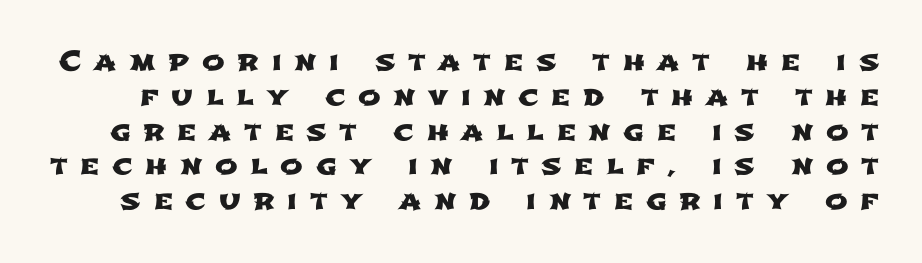
{"underline": "no", "line_spacing": "normal", "line_spacing_ratio": 1.29, "letter_spacing": "wide", "letter_spacing_em": 0.47, "glyph_px": 27}
